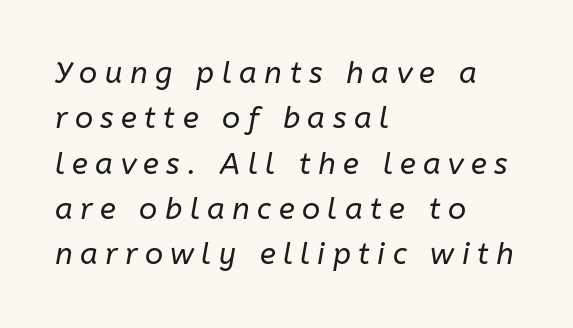
{"italic": "yes", "lean": "right", "slant_degrees": 10, "bold": "no", "weight": "regular", "width": "normal", "stroke_contrast": "low", "x_height": "medium", "monospaced": "no", "underline": "no", "align": "left", "line_spacing": "normal", "line_spacing_ratio": 1.51, "letter_spacing": "wide", "letter_spacing_em": 0.25, "glyph_px": 30}
